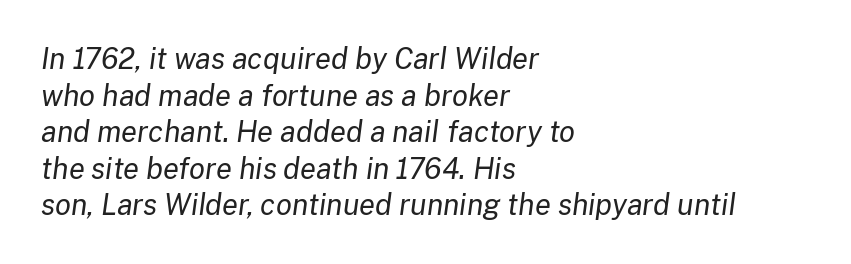
{"italic": "yes", "lean": "right", "slant_degrees": 8, "bold": "no", "weight": "regular", "width": "normal", "stroke_contrast": "low", "x_height": "medium", "monospaced": "no", "underline": "no", "align": "left", "line_spacing": "normal", "line_spacing_ratio": 1.26, "letter_spacing": "normal", "letter_spacing_em": 0.0, "glyph_px": 29}
